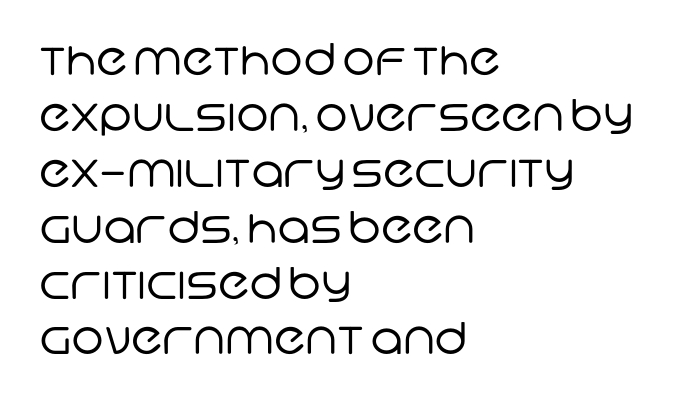
Q: Is the text bold? A: No.
Q: Is the typeface a serif or a sans-serif typeface? A: Sans-serif.
Q: Is the text underlined? A: No.
Q: How is the paragraph aligned? A: Left-aligned.
Q: Is the spacing between letters normal or unusually wide? A: Normal.
Q: Is the spacing between lines tight, normal or loose? A: Normal.
Q: Width (condensed, normal, or wide)? A: Normal.
Q: Stroke contrast? A: Low.
Q: x-height? A: Large.
Q: Monospaced? A: No.
